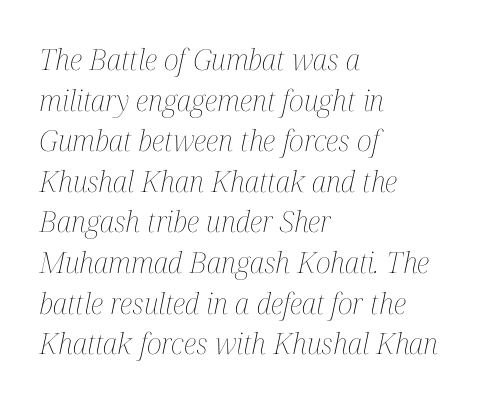
Q: Is the text bold? A: No.
Q: Is the text italic (slanted)? A: Yes, it leans right by about 12 degrees.
Q: Is the text underlined? A: No.
Q: How is the paragraph aligned? A: Left-aligned.
Q: Is the spacing between letters normal or unusually wide? A: Normal.
Q: Is the spacing between lines tight, normal or loose? A: Normal.
Q: Width (condensed, normal, or wide)? A: Condensed.
Q: Stroke contrast? A: Medium.
Q: x-height? A: Medium.
Q: Monospaced? A: No.
